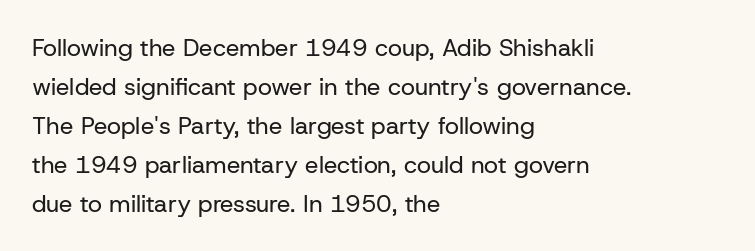
Bare-footed words on every line. Nothing unusual about the tracking: characters are spaced as the font intends. The paragraph has a hard left edge and a soft right edge. Style check: upright.
